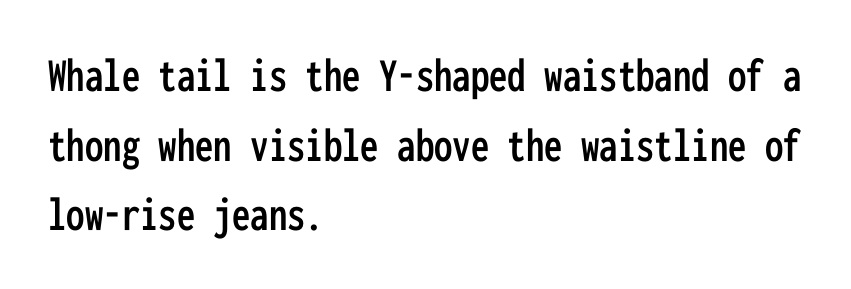
The image shows 49 px condensed sans-serif type, upright, monospaced; set left-aligned, normal line spacing (1.42x), normal letter spacing, not underlined; low stroke contrast and a medium x-height.
